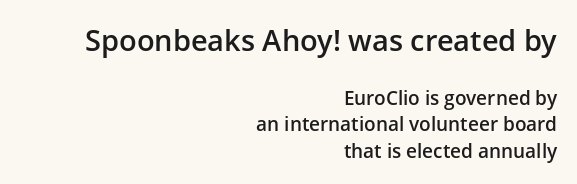
Q: Is the text bold? A: Semi-bold.
Q: Is the text italic (slanted)? A: No, it is upright.
Q: Is the typeface a serif or a sans-serif typeface? A: Sans-serif.
Q: Is the text underlined? A: No.
Q: How is the paragraph aligned? A: Right-aligned.
Q: Is the spacing between letters normal or unusually wide? A: Normal.
Q: Is the spacing between lines tight, normal or loose? A: Normal.
Q: Which block of text is set in a larger size, the first (top) or the second (bottom)? A: The first (top) one.
Q: Width (condensed, normal, or wide)? A: Normal.
Q: Stroke contrast? A: Low.
Q: x-height? A: Medium.
Q: Monospaced? A: No.
